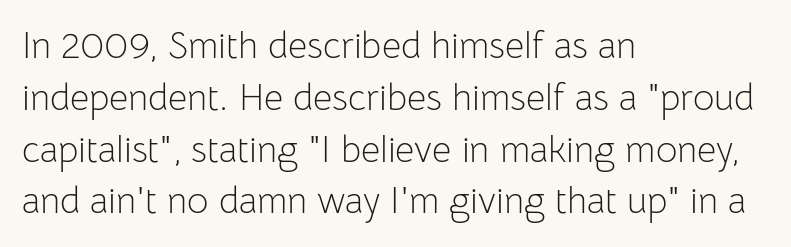
To sum up the face: it is a sans, with no serifs. Tracking value appears to be zero — textbook default spacing. Notice how the passage keeps a crisp vertical edge on the left only. A typesetter would mark this as roman, not italic. Descenders hang freely into open space. These lines sit exactly where default settings would place them.
